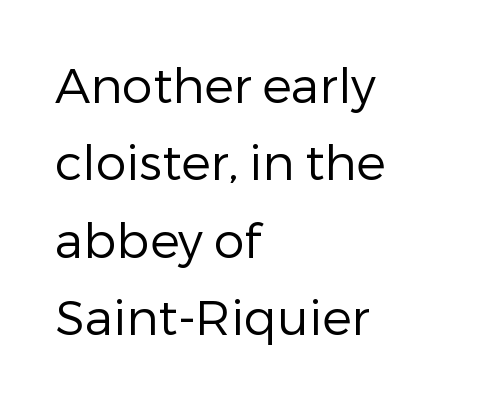
{"serif": "no", "italic": "no", "bold": "no", "weight": "regular", "width": "normal", "stroke_contrast": "low", "x_height": "medium", "monospaced": "no", "underline": "no", "align": "left", "line_spacing": "normal", "line_spacing_ratio": 1.58, "letter_spacing": "normal", "letter_spacing_em": 0.0, "glyph_px": 49}
